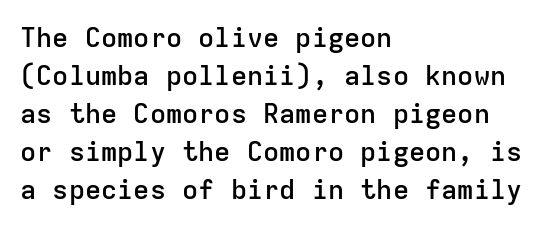
{"italic": "no", "bold": "semi", "underline": "no", "align": "left", "line_spacing": "normal", "line_spacing_ratio": 1.41, "letter_spacing": "normal", "letter_spacing_em": 0.0, "glyph_px": 27}
